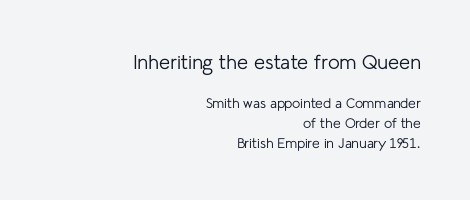
The baseline area is clear. The lines in this sample share a right terminus and differ only in where they begin. In terms of letterspacing, this is plain default setting. Successive baselines arrive at the customary interval.
